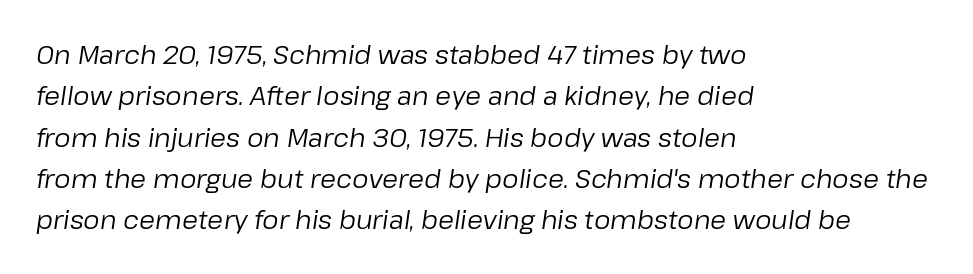
{"italic": "yes", "lean": "right", "slant_degrees": 8, "bold": "no", "underline": "no", "align": "left", "line_spacing": "normal", "line_spacing_ratio": 1.59, "letter_spacing": "normal", "letter_spacing_em": 0.0, "glyph_px": 26}
